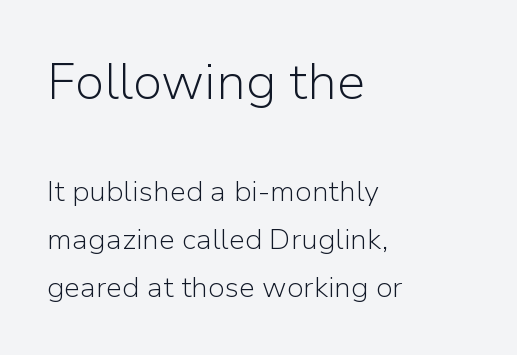
Q: Is the text bold? A: No.
Q: Is the text italic (slanted)? A: No, it is upright.
Q: Is the typeface a serif or a sans-serif typeface? A: Sans-serif.
Q: Is the text underlined? A: No.
Q: How is the paragraph aligned? A: Left-aligned.
Q: Is the spacing between letters normal or unusually wide? A: Normal.
Q: Is the spacing between lines tight, normal or loose? A: Normal.
Q: Which block of text is set in a larger size, the first (top) or the second (bottom)? A: The first (top) one.
Q: Width (condensed, normal, or wide)? A: Normal.
Q: Stroke contrast? A: Low.
Q: x-height? A: Medium.
Q: Monospaced? A: No.
